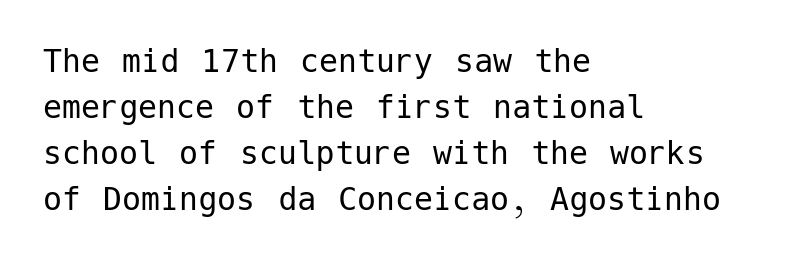
The face used here is rendered with its standard letterfit. Horizontal alignment here is leftward, the default for most running prose. The font sits on the lighter half of the weight spectrum, regular included. Ascenders rise straight up at ninety degrees. Check the space under the baseline: it is left empty. Does the type have serifs? No, each stem ends abruptly.
